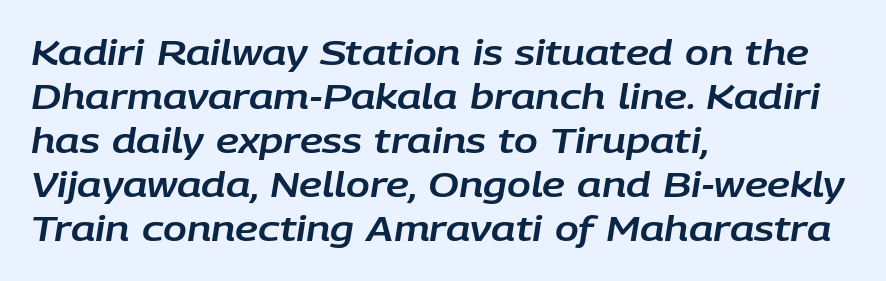
{"italic": "yes", "lean": "right", "slant_degrees": 9, "width": "normal", "stroke_contrast": "low", "x_height": "large", "monospaced": "no", "underline": "no", "align": "left", "line_spacing": "normal", "line_spacing_ratio": 1.26, "letter_spacing": "normal", "letter_spacing_em": 0.0, "glyph_px": 35}
